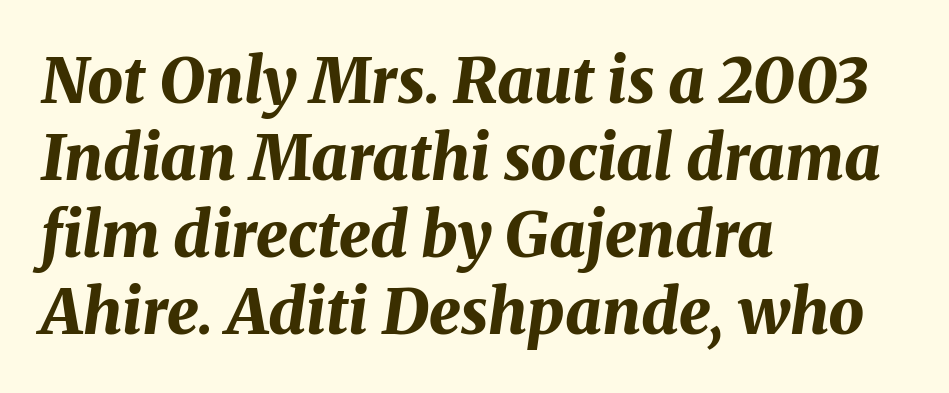
{"italic": "yes", "lean": "right", "slant_degrees": 8, "bold": "yes", "weight": "bold", "width": "normal", "stroke_contrast": "medium", "x_height": "medium", "monospaced": "no", "underline": "no", "align": "left", "line_spacing_ratio": 1.22, "letter_spacing": "normal", "letter_spacing_em": 0.0, "glyph_px": 63}
